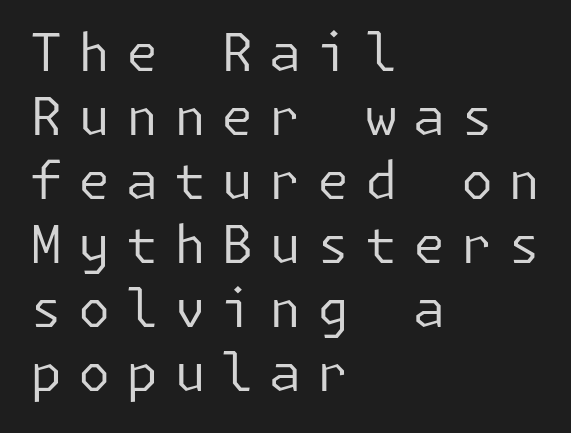
The image shows 52 px regular-weight sans-serif type, upright; set left-aligned, line spacing 1.23x, unusually wide letter spacing (+0.3 em), not underlined; low stroke contrast and a medium x-height.
